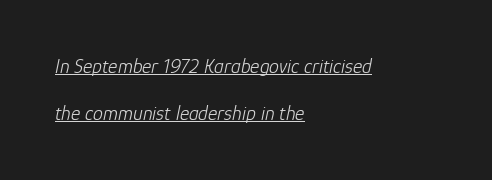
The image shows 20 px text type, italic (leaning right); set left-aligned, loose line spacing (2.35x), normal letter spacing, underlined.
